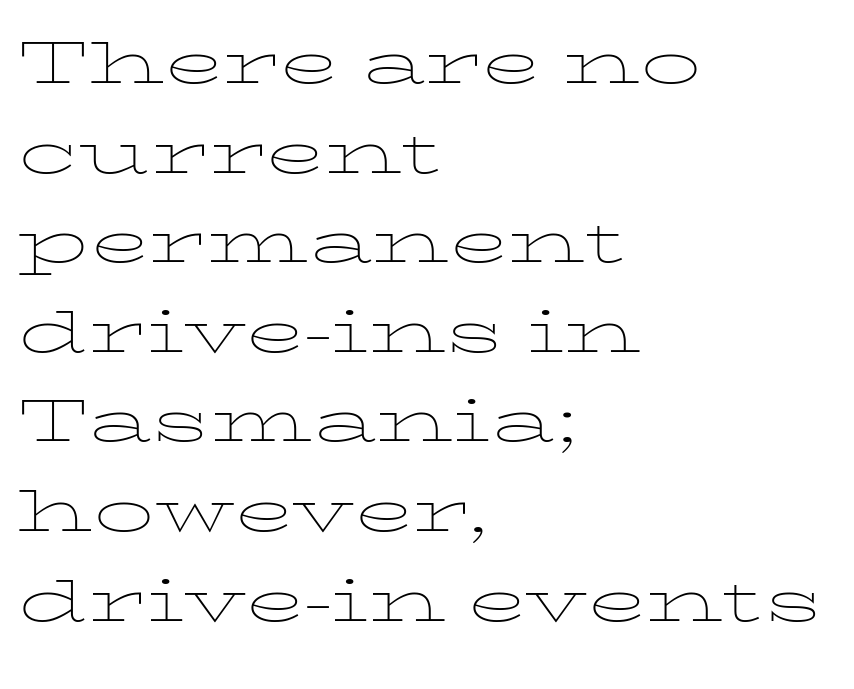
{"italic": "no", "bold": "no", "weight": "thin", "width": "wide", "stroke_contrast": "low", "x_height": "medium", "monospaced": "no", "underline": "no", "align": "left", "line_spacing": "tight", "line_spacing_ratio": 1.12, "letter_spacing": "normal", "letter_spacing_em": 0.0, "glyph_px": 80}
